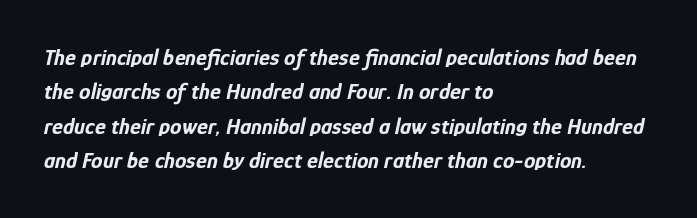
The text carries the slant typical of an italic or oblique font. Pretty heavy lettering here — definitely bold. Students, note that the glyphs here touch the page at normal intervals. The typesetter chose a ragged-right arrangement here. Each new line begins a customary step beneath the previous one. Decoration check: the copy has no underline.
